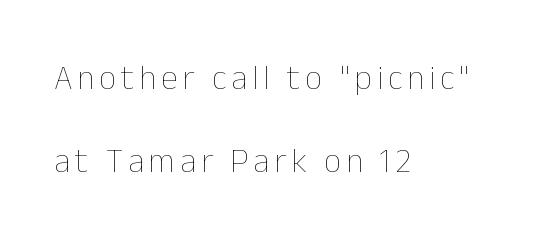
The image shows 34 px thin type, upright; set left-aligned, loose line spacing (2.44x), not underlined; low stroke contrast and a medium x-height.
